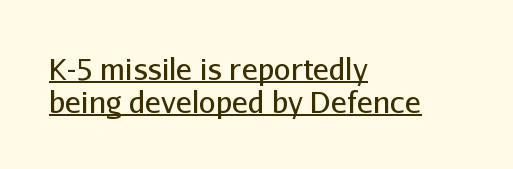
The image shows 30 px regular-weight sans-serif type, upright; set left-aligned, tight line spacing (1.09x), normal letter spacing, underlined; low stroke contrast and a medium x-height.
